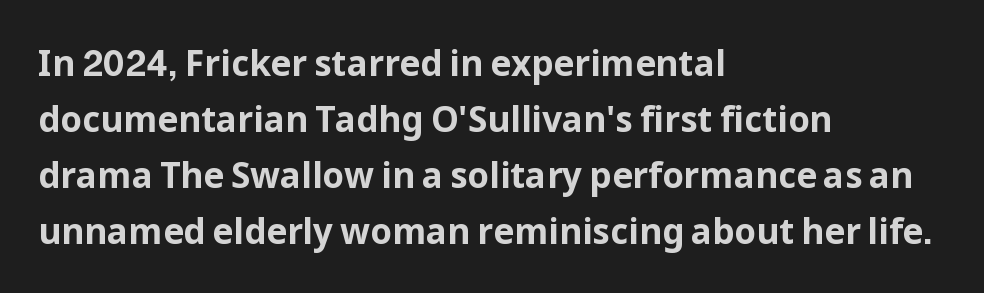
The image shows 35 px bold sans-serif type, upright; set left-aligned, normal line spacing (1.6x), normal letter spacing, not underlined; low stroke contrast and a medium x-height.
